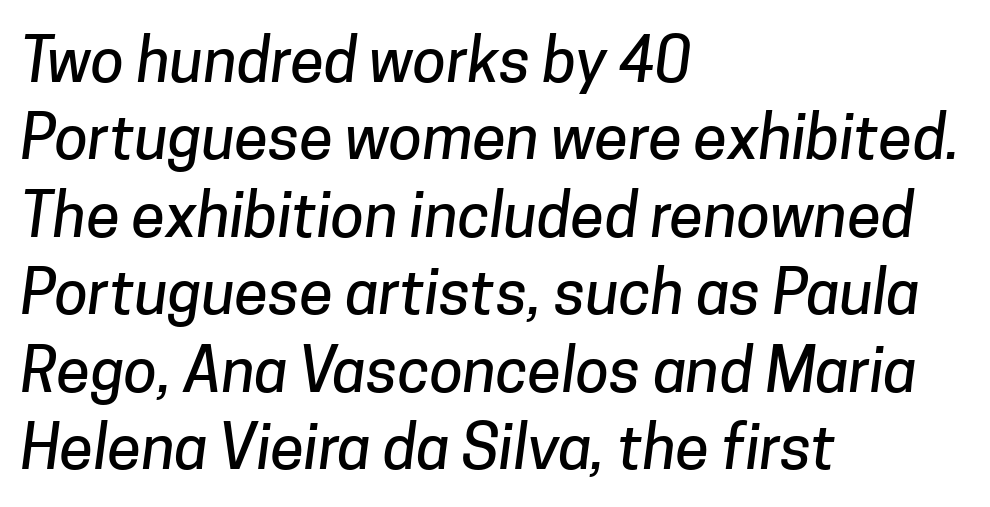
The image shows 61 px sans-serif type; set left-aligned, normal line spacing (1.27x), normal letter spacing, not underlined; low stroke contrast and a medium x-height.
